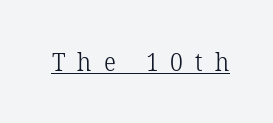
The image shows 25 px text type, upright; set unusually wide letter spacing (+0.48 em), underlined.
